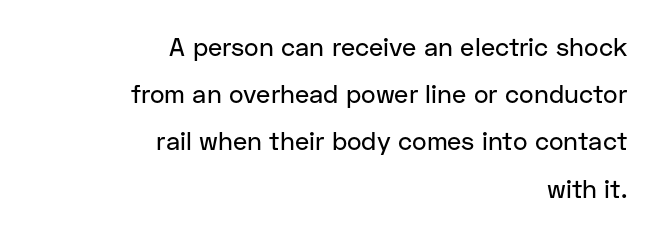
{"italic": "no", "underline": "no", "align": "right", "line_spacing_ratio": 1.89, "letter_spacing": "normal", "letter_spacing_em": 0.0, "glyph_px": 25}
